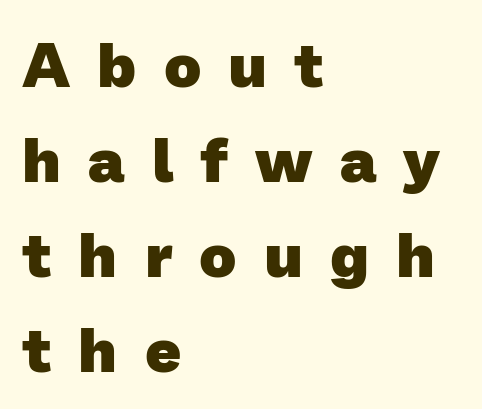
Q: Is the text bold? A: Yes.
Q: Is the typeface a serif or a sans-serif typeface? A: Sans-serif.
Q: Is the text underlined? A: No.
Q: How is the paragraph aligned? A: Left-aligned.
Q: Is the spacing between letters normal or unusually wide? A: Unusually wide.
Q: Is the spacing between lines tight, normal or loose? A: Normal.
Q: Width (condensed, normal, or wide)? A: Normal.
Q: Stroke contrast? A: Low.
Q: x-height? A: Medium.
Q: Monospaced? A: No.
